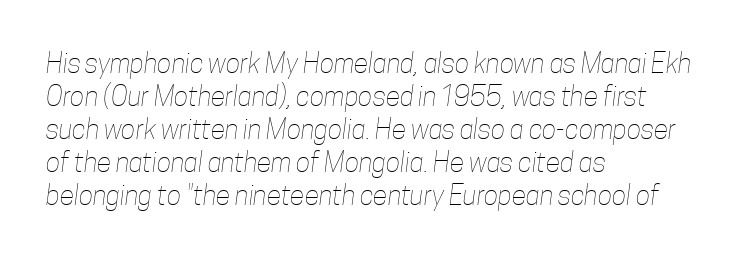
{"bold": "no", "underline": "no", "align": "left", "line_spacing_ratio": 1.22, "letter_spacing": "normal", "letter_spacing_em": 0.0, "glyph_px": 27}
